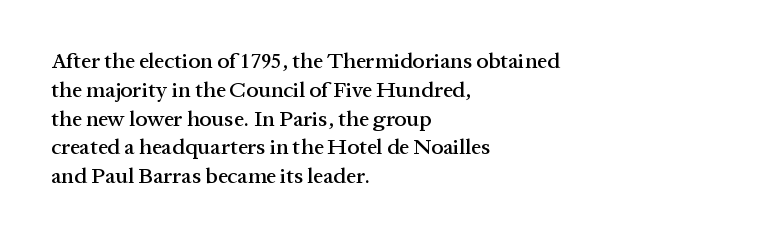
The image shows 22 px text type, upright; set left-aligned, normal line spacing (1.31x), normal letter spacing, not underlined.
